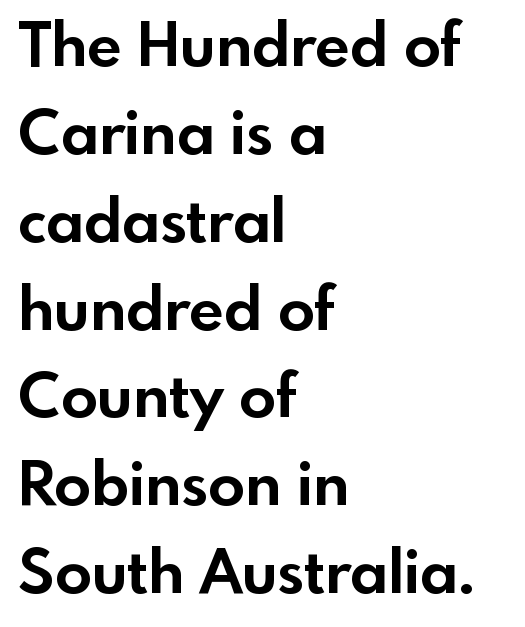
Looks like regular typesetting: each glyph gets only the width it needs. Reading down the column, the eye jumps a familiar distance to each next line. It's the straight-up-and-down kind of type. Note: no serifs on the glyphs. Look at the tracking — it's just the regular setting, nothing added.
